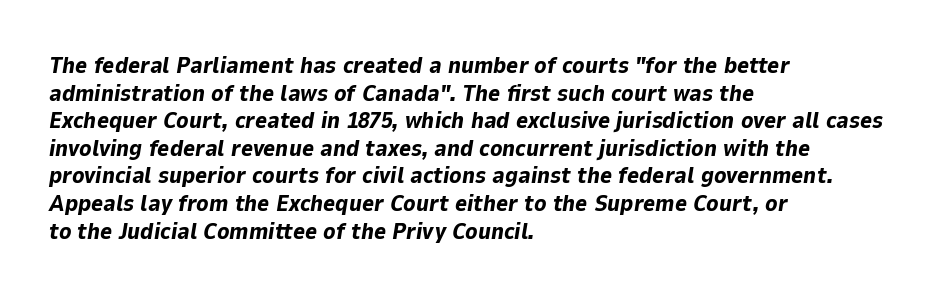
{"italic": "yes", "lean": "right", "slant_degrees": 9, "bold": "yes", "underline": "no", "align": "left", "line_spacing_ratio": 1.2, "letter_spacing": "normal", "letter_spacing_em": 0.0, "glyph_px": 23}
